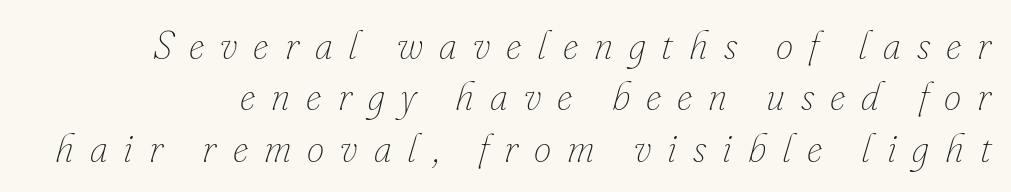
The image shows 39 px thin type, italic (leaning right); set normal line spacing (1.32x), unusually wide letter spacing (+0.41 em), not underlined; low stroke contrast and a small x-height.
